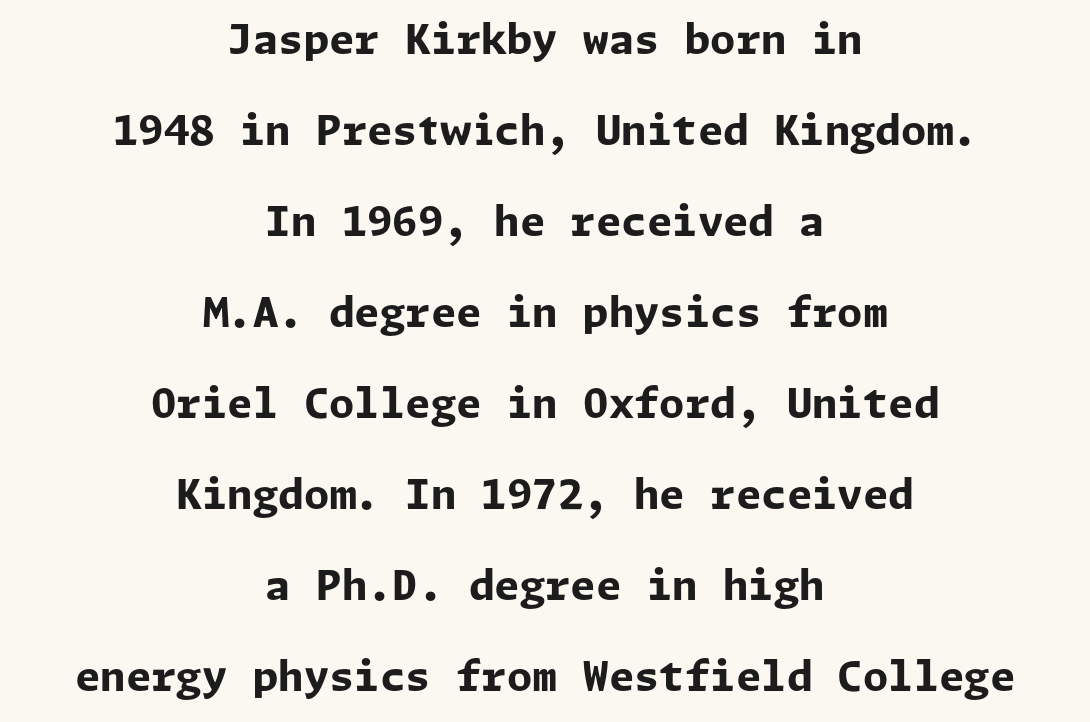
Nope, not italic — everything's standing straight. Check under the words: just untouched page. The designer went with a sans here, leaving each stem footless. Compared with typical paragraphs, the rows here are farther apart. Default kerning and tracking; the words read as compact shapes. Visually the block forms a symmetrical silhouette, jagged on both flanks.
